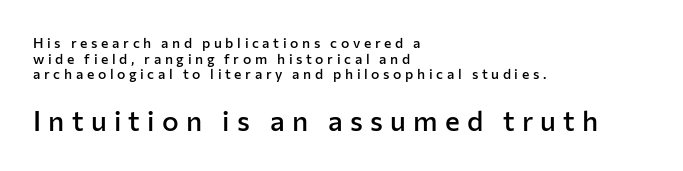
{"serif": "no", "italic": "no", "bold": "semi", "weight": "semibold", "width": "normal", "stroke_contrast": "low", "x_height": "medium", "monospaced": "no", "underline": "no", "align": "left", "line_spacing": "tight", "line_spacing_ratio": 1.11, "letter_spacing": "wide", "letter_spacing_em": 0.26, "larger_block": "second", "size_ratio": 2.0, "glyph_px": 28}
